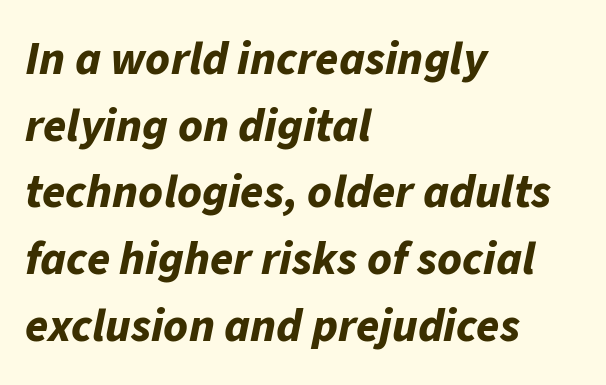
Q: Is the text bold? A: Yes.
Q: Is the text italic (slanted)? A: Yes, it leans right by about 11 degrees.
Q: Is the text underlined? A: No.
Q: How is the paragraph aligned? A: Left-aligned.
Q: Is the spacing between letters normal or unusually wide? A: Normal.
Q: Is the spacing between lines tight, normal or loose? A: Normal.
Q: Width (condensed, normal, or wide)? A: Normal.
Q: Stroke contrast? A: Low.
Q: x-height? A: Medium.
Q: Monospaced? A: No.
